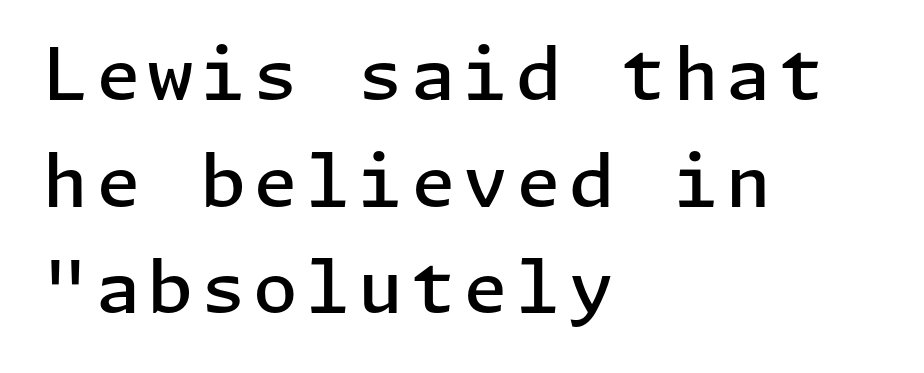
Q: Is the text bold? A: Semi-bold.
Q: Is the text italic (slanted)? A: No, it is upright.
Q: Is the typeface a serif or a sans-serif typeface? A: Sans-serif.
Q: Is the text underlined? A: No.
Q: How is the paragraph aligned? A: Left-aligned.
Q: Is the spacing between lines tight, normal or loose? A: Normal.
Q: Width (condensed, normal, or wide)? A: Normal.
Q: Stroke contrast? A: Low.
Q: x-height? A: Medium.
